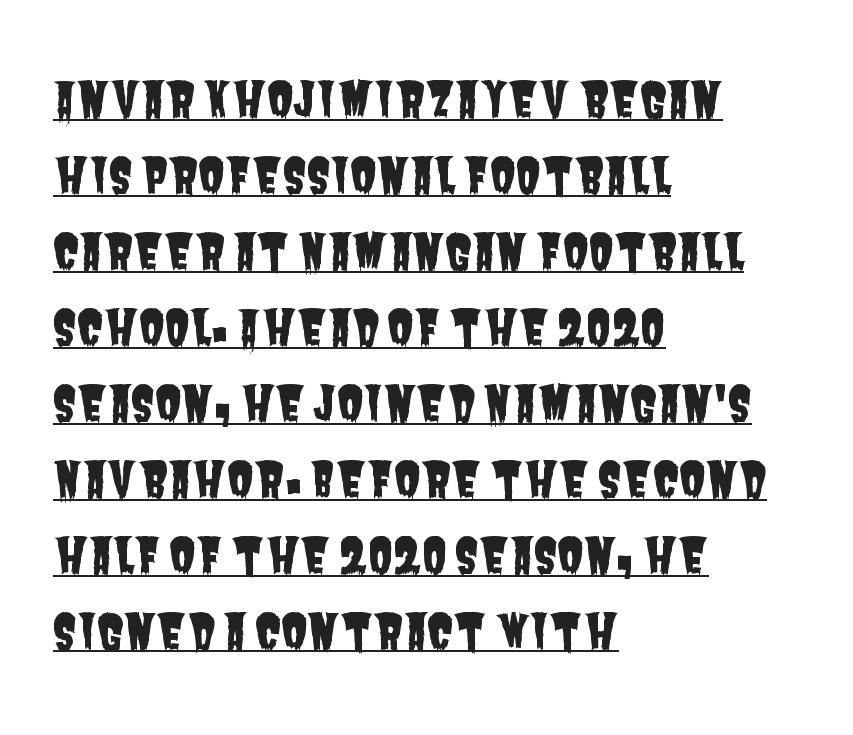
The image shows 49 px condensed sans-serif type; set left-aligned, normal line spacing (1.55x), normal letter spacing, underlined; low stroke contrast and a large x-height.
